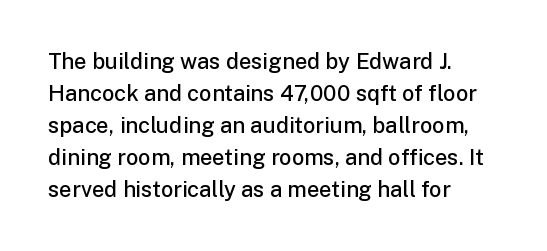
Q: Is the text bold? A: Semi-bold.
Q: Is the text italic (slanted)? A: No, it is upright.
Q: Is the text underlined? A: No.
Q: How is the paragraph aligned? A: Left-aligned.
Q: Is the spacing between letters normal or unusually wide? A: Normal.
Q: Is the spacing between lines tight, normal or loose? A: Normal.
